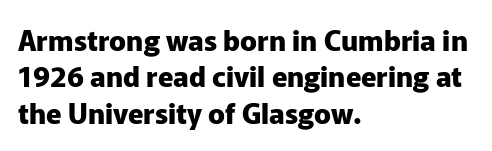
The image shows 28 px heavy sans-serif type, upright; set left-aligned, normal line spacing (1.3x), normal letter spacing, not underlined; low stroke contrast and a medium x-height.
